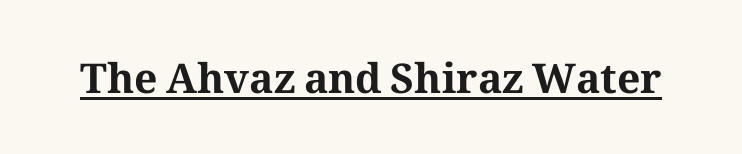
{"serif": "yes", "italic": "no", "bold": "yes", "weight": "bold", "width": "normal", "stroke_contrast": "medium", "x_height": "medium", "monospaced": "no", "underline": "yes", "letter_spacing": "normal", "letter_spacing_em": 0.0, "glyph_px": 41}
